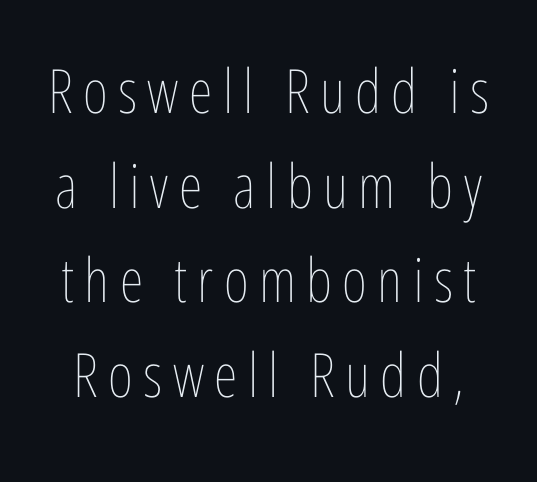
Q: Is the text bold? A: No.
Q: Is the text italic (slanted)? A: No, it is upright.
Q: Is the text underlined? A: No.
Q: Is the spacing between lines tight, normal or loose? A: Normal.
Q: Width (condensed, normal, or wide)? A: Condensed.
Q: Stroke contrast? A: Low.
Q: x-height? A: Medium.
Q: Monospaced? A: No.
